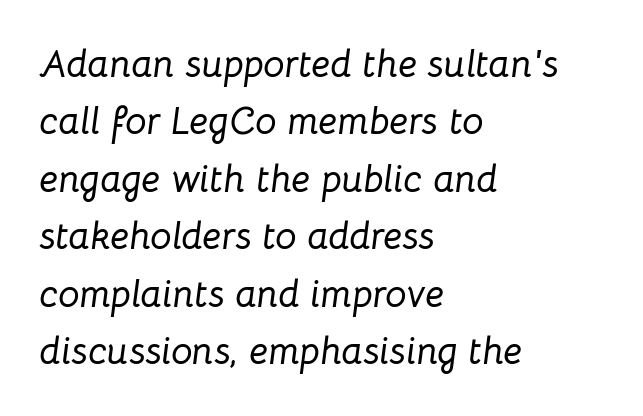
The image shows 38 px text type, italic (leaning right); set left-aligned, normal line spacing (1.51x), normal letter spacing, not underlined; low stroke contrast and a medium x-height.
